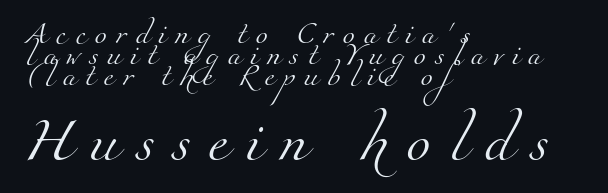
The cut favours lightness, reaching ordinary text weight at its darkest. The emphasis by scale lands on block number two, below. The rendering inserts visible extra space after every character. The glyphs in this specimen are seriffed. Any mark beneath the type? The region is blank.
